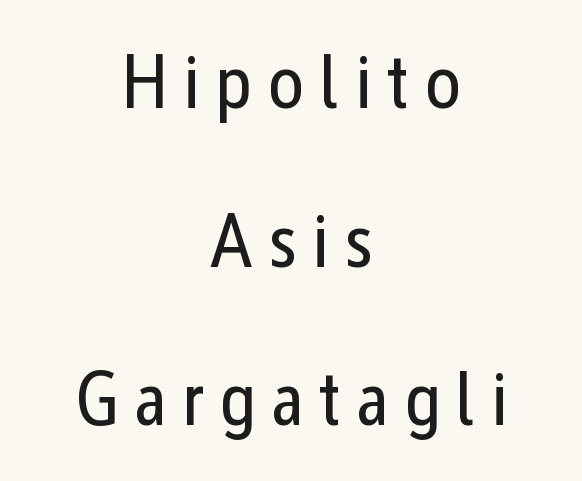
This is roman type, the default non-slanted kind. Varying glyph widths throughout — classic text-font behaviour. The space between consecutive lines is lavish. Just letters on the line, the space beneath them empty. Alignment: centered.
